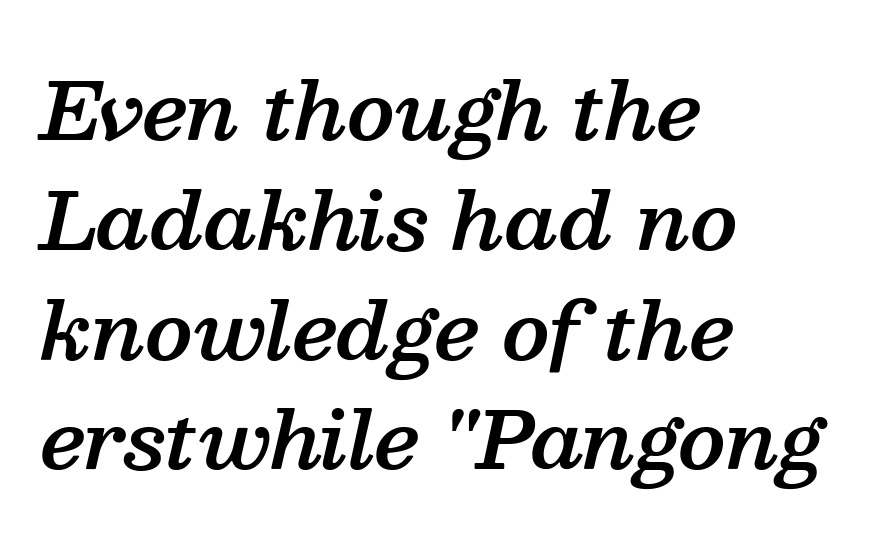
{"serif": "yes", "italic": "yes", "lean": "right", "slant_degrees": 13, "bold": "semi", "weight": "semibold", "width": "normal", "stroke_contrast": "medium", "x_height": "medium", "monospaced": "no", "underline": "no", "align": "left", "line_spacing": "normal", "line_spacing_ratio": 1.39, "letter_spacing": "normal", "letter_spacing_em": 0.0, "glyph_px": 79}
